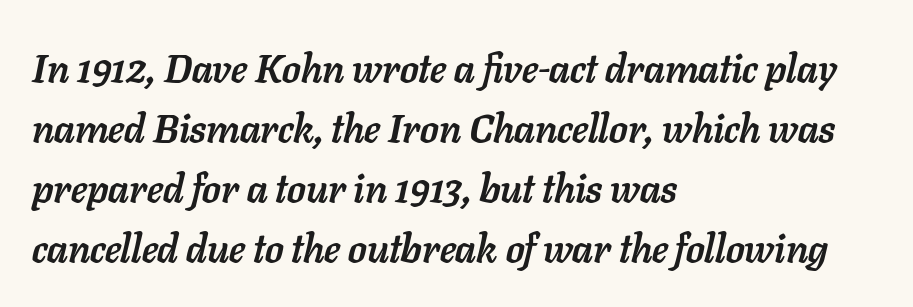
Q: Is the text bold? A: Yes.
Q: Is the text italic (slanted)? A: Yes, it leans right by about 11 degrees.
Q: Is the text underlined? A: No.
Q: How is the paragraph aligned? A: Left-aligned.
Q: Is the spacing between letters normal or unusually wide? A: Normal.
Q: Is the spacing between lines tight, normal or loose? A: Normal.
Q: Width (condensed, normal, or wide)? A: Normal.
Q: Stroke contrast? A: Low.
Q: x-height? A: Medium.
Q: Monospaced? A: No.
